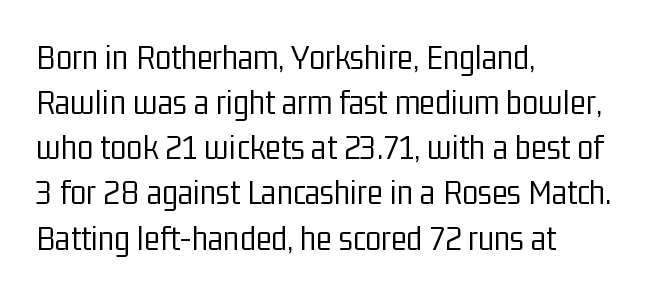
The image shows 37 px light, condensed sans-serif type, upright; set left-aligned, line spacing 1.22x, normal letter spacing, not underlined; low stroke contrast and a medium x-height.
